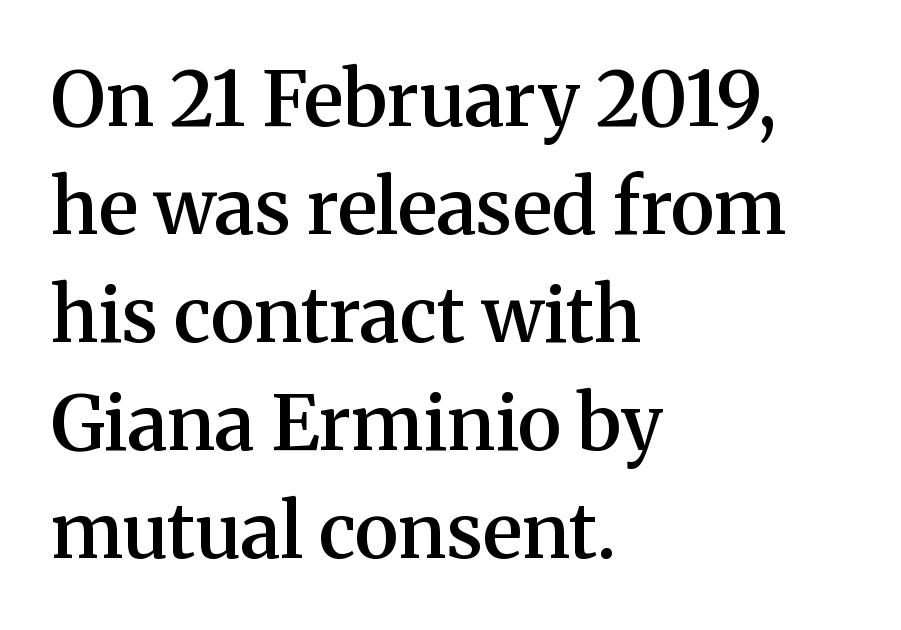
Q: Is the text bold? A: Semi-bold.
Q: Is the text italic (slanted)? A: No, it is upright.
Q: Is the typeface a serif or a sans-serif typeface? A: Serif.
Q: Is the text underlined? A: No.
Q: How is the paragraph aligned? A: Left-aligned.
Q: Is the spacing between letters normal or unusually wide? A: Normal.
Q: Is the spacing between lines tight, normal or loose? A: Normal.
Q: Width (condensed, normal, or wide)? A: Normal.
Q: Stroke contrast? A: Medium.
Q: x-height? A: Medium.
Q: Monospaced? A: No.
